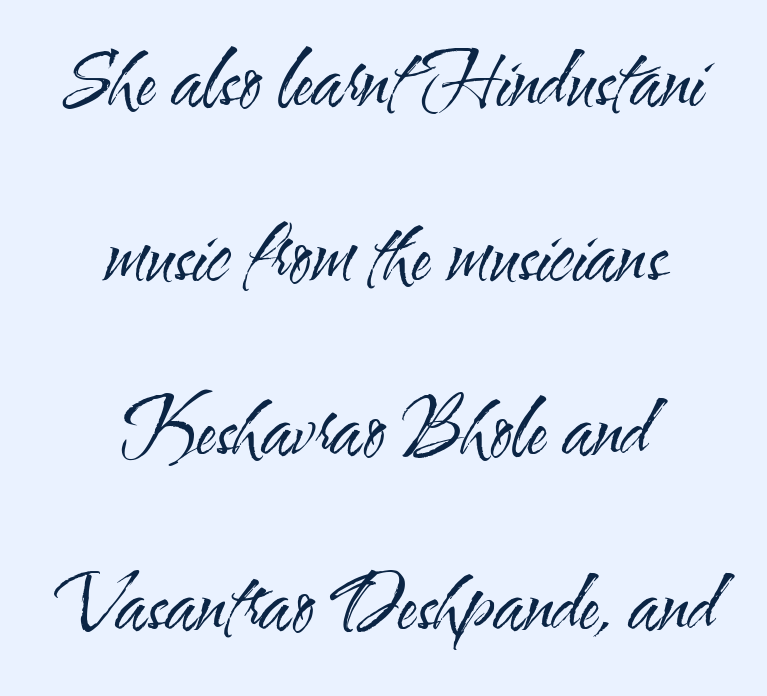
The image shows 75 px regular-weight, condensed sans-serif type; set centered, loose line spacing (2.33x), normal letter spacing, not underlined; medium stroke contrast and a small x-height.
